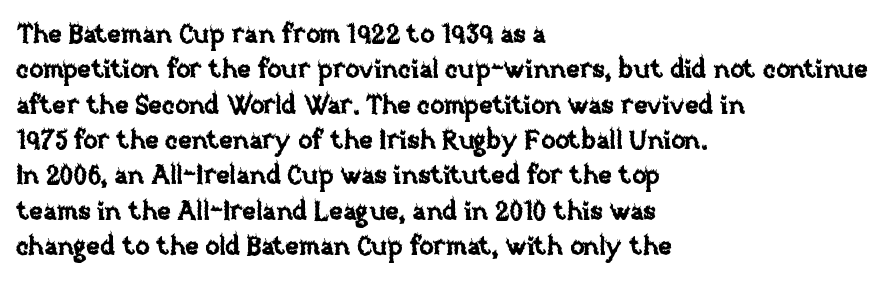
Q: Is the text italic (slanted)? A: No, it is upright.
Q: Is the text underlined? A: No.
Q: How is the paragraph aligned? A: Left-aligned.
Q: Is the spacing between letters normal or unusually wide? A: Normal.
Q: Is the spacing between lines tight, normal or loose? A: Normal.
